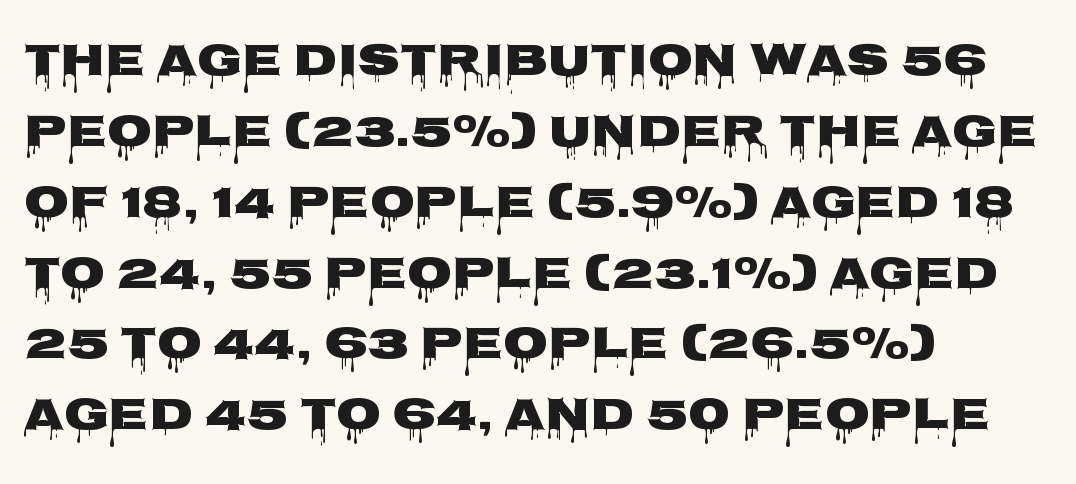
Reading down the column, the eye jumps a familiar distance to each next line. Is the block centered? No — it sits flush against the left margin. How are the letters spaced? Ordinarily, with no added tracking. Grotesque or geometric, the face here clearly has no serifs. Note the varied advance widths — an 'i' is clearly narrower than an 'm'. Bare-footed words on every line.
